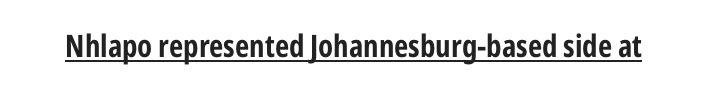
Typographically, this falls in the sans-serif category. The glyphs have the mass of a bold cut. The face used here is proportionally spaced, like ordinary book or web type. The lettering stays uniformly vertical, giving the passage a roman look. Beneath each row of characters lies a ruled line. Default kerning and tracking; the words read as compact shapes.
